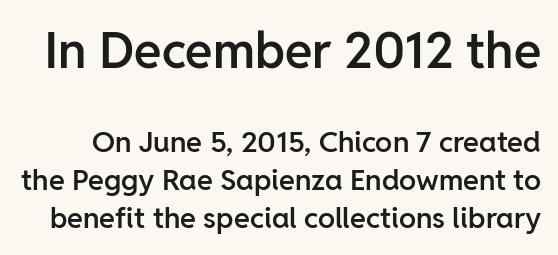
Typesetter's note — upper block bumped up in size, lower block left smaller. Look at the stroke-to-counter ratio: somewhat heavy, a semibold. The horizontal fit of the characters is conventional and even. Serif or sans? Sans — the stroke terminals are bare. If you measured baseline to baseline, you'd find a middling distance.
